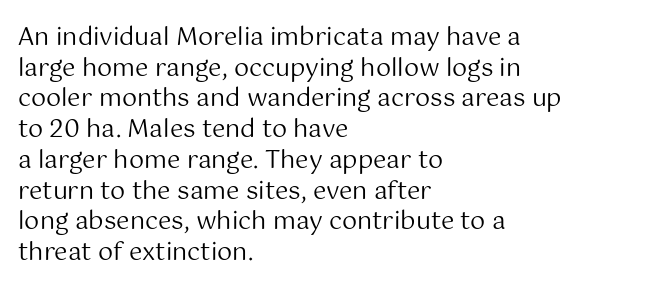
{"italic": "no", "bold": "no", "underline": "no", "align": "left", "line_spacing": "normal", "line_spacing_ratio": 1.28, "letter_spacing": "normal", "letter_spacing_em": 0.0, "glyph_px": 24}
